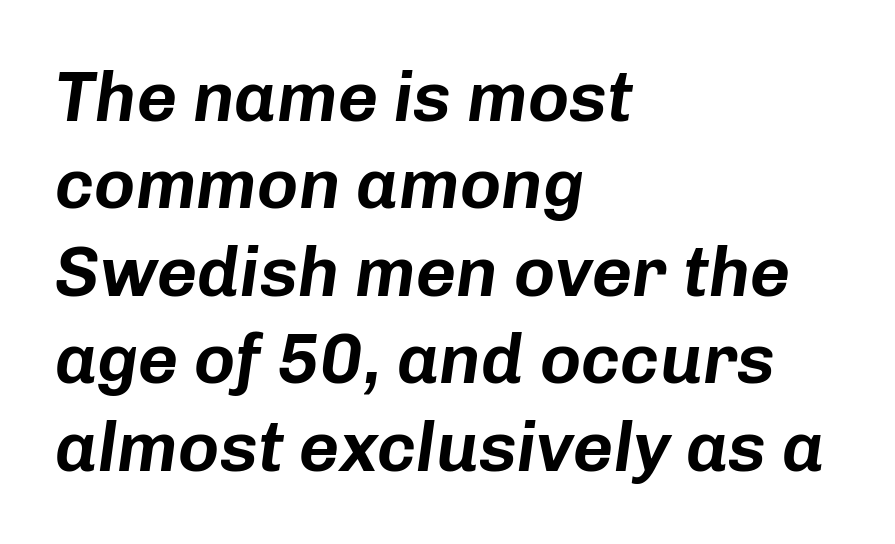
A student would call this left alignment; a typographer would say flush left, rag right. This sample uses an oblique cut, with every glyph tilted off the vertical. Each new line begins a customary step beneath the previous one. Note the varied advance widths — an 'i' is clearly narrower than an 'm'. A bare baseline throughout the passage. The gaps between neighbouring characters are ordinary and unremarkable.
